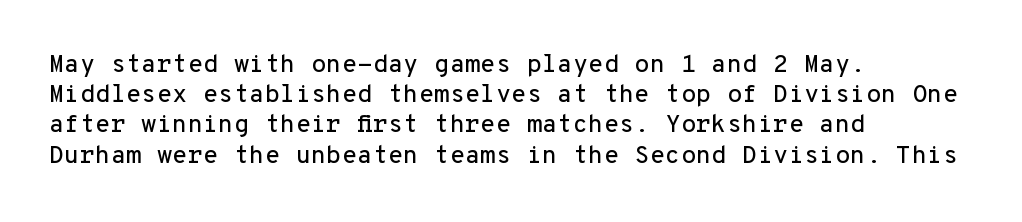
The image shows 25 px text type, upright; set left-aligned, line spacing 1.21x, normal letter spacing, not underlined.
